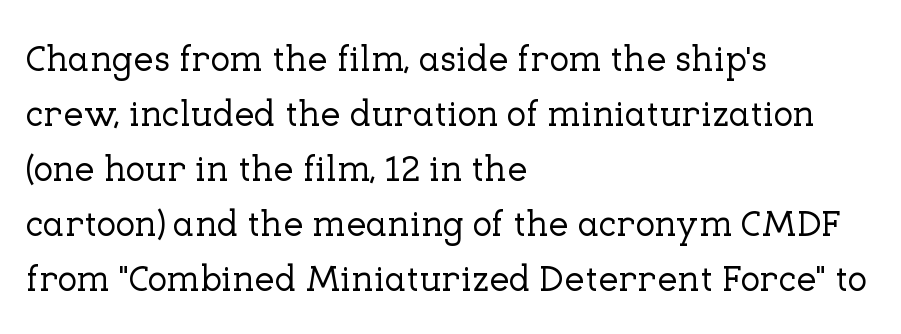
The image shows 36 px serif type, upright; set left-aligned, normal line spacing (1.53x), normal letter spacing, not underlined; low stroke contrast and a medium x-height.
